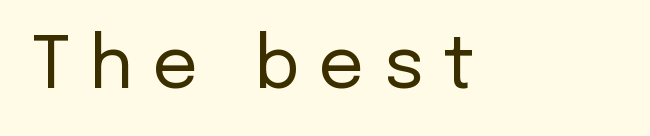
Q: Is the text bold? A: No.
Q: Is the text italic (slanted)? A: No, it is upright.
Q: Is the typeface a serif or a sans-serif typeface? A: Sans-serif.
Q: Is the text underlined? A: No.
Q: Is the spacing between letters normal or unusually wide? A: Unusually wide.
Q: Width (condensed, normal, or wide)? A: Normal.
Q: Stroke contrast? A: Low.
Q: x-height? A: Medium.
Q: Monospaced? A: No.
